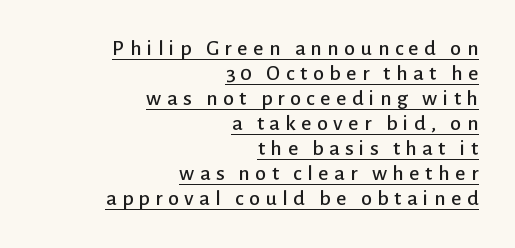
{"italic": "no", "underline": "yes", "align": "right", "line_spacing": "tight", "line_spacing_ratio": 1.14, "letter_spacing": "wide", "letter_spacing_em": 0.25, "glyph_px": 22}
